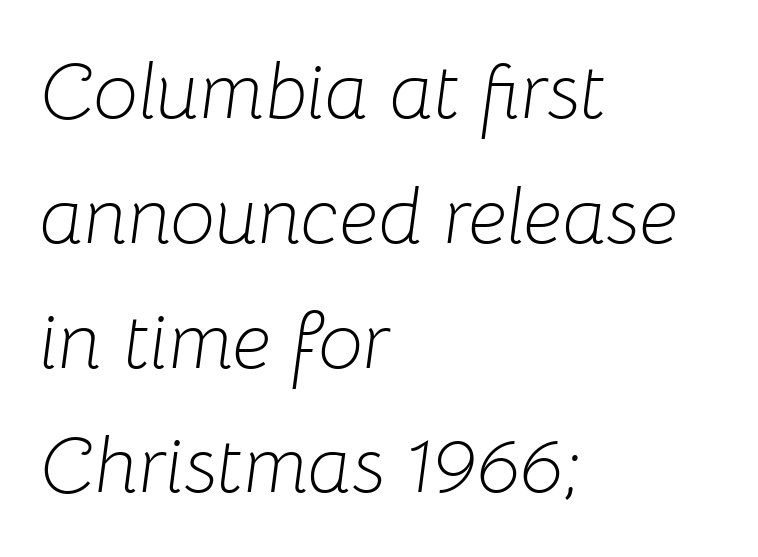
{"italic": "yes", "lean": "right", "slant_degrees": 8, "bold": "no", "weight": "light", "width": "normal", "stroke_contrast": "low", "x_height": "medium", "monospaced": "no", "underline": "no", "align": "left", "line_spacing": "normal", "line_spacing_ratio": 1.58, "letter_spacing": "normal", "letter_spacing_em": 0.0, "glyph_px": 79}
